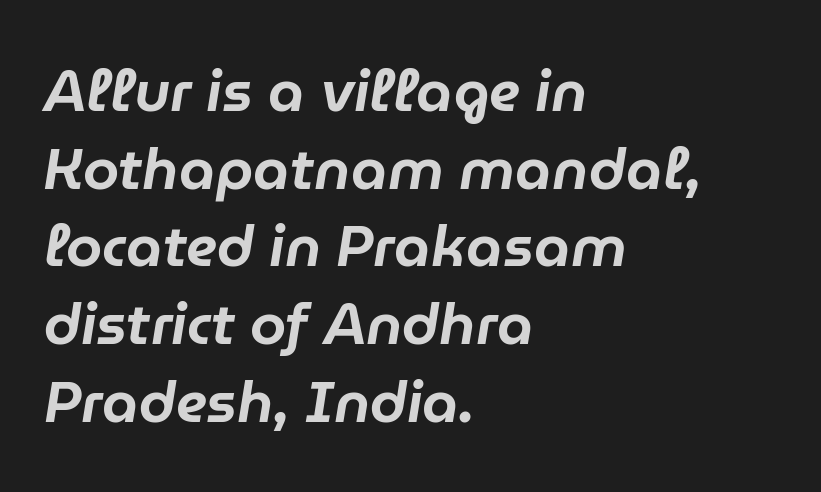
Designer's note — italics engaged. Line starts are locked; line ends wander. Whoever set this chose a conventional vertical rhythm. Default kerning and tracking; the words read as compact shapes. Rule under the text: the space is simply empty. These lines are rendered in a variable-pitch font.
